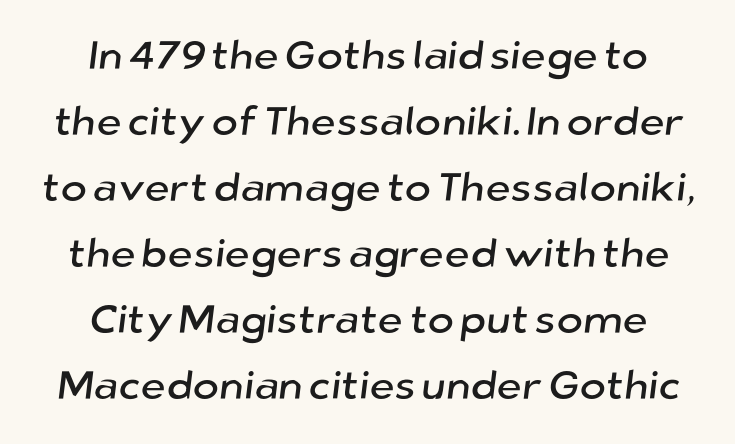
Q: Is the typeface a serif or a sans-serif typeface? A: Sans-serif.
Q: Is the text underlined? A: No.
Q: How is the paragraph aligned? A: Centered.
Q: Is the spacing between letters normal or unusually wide? A: Normal.
Q: Is the spacing between lines tight, normal or loose? A: Normal.
Q: Width (condensed, normal, or wide)? A: Normal.
Q: Stroke contrast? A: Low.
Q: x-height? A: Medium.
Q: Monospaced? A: No.
